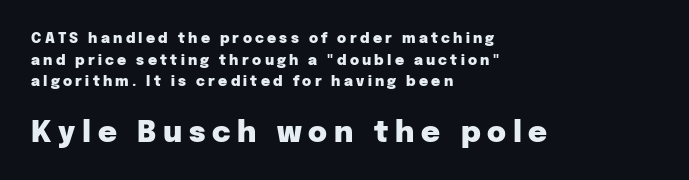
Rows of type keep a routine distance in the vertical direction. Typesetter's note: full bold, strokes at maximum text heaviness. A student would call this left alignment; a typographer would say flush left, rag right. This rendering widens character spacing well past its baseline value. Clear beneath every line of the passage.
